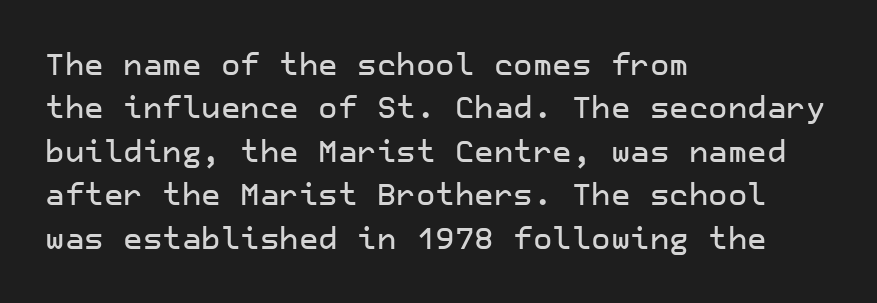
Q: Is the text italic (slanted)? A: No, it is upright.
Q: Is the typeface a serif or a sans-serif typeface? A: Sans-serif.
Q: Is the text underlined? A: No.
Q: How is the paragraph aligned? A: Left-aligned.
Q: Is the spacing between letters normal or unusually wide? A: Normal.
Q: Is the spacing between lines tight, normal or loose? A: Normal.
Q: Width (condensed, normal, or wide)? A: Normal.
Q: Stroke contrast? A: Low.
Q: x-height? A: Medium.
